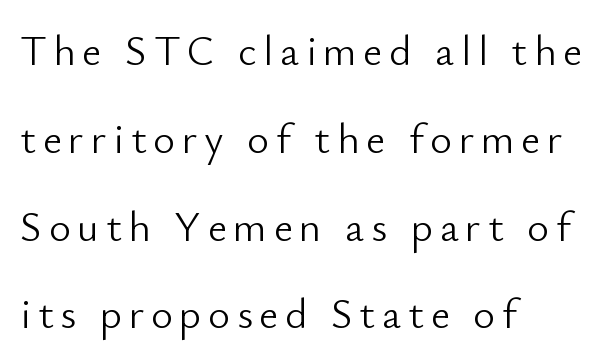
Vertical strokes here are truly vertical. Any mark beneath the type? The region is blank. What's the leading like? Stretched, with rows far apart. The cut favours lightness, reaching ordinary text weight at its darkest. Teacher's note: observe the even left margin — that is flush-left alignment. Proportional: the letters do not fall into vertical columns.
